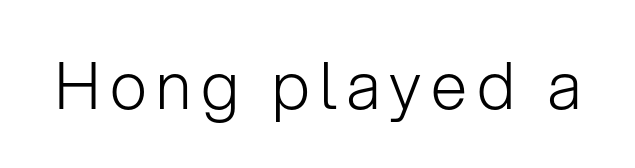
Q: Is the text bold? A: No.
Q: Is the text italic (slanted)? A: No, it is upright.
Q: Is the typeface a serif or a sans-serif typeface? A: Sans-serif.
Q: Is the text underlined? A: No.
Q: Width (condensed, normal, or wide)? A: Normal.
Q: Stroke contrast? A: Low.
Q: x-height? A: Medium.
Q: Monospaced? A: No.
